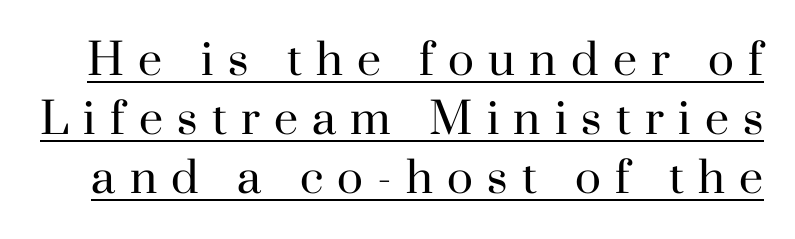
Q: Is the text bold? A: No.
Q: Is the text italic (slanted)? A: No, it is upright.
Q: Is the typeface a serif or a sans-serif typeface? A: Serif.
Q: Is the text underlined? A: Yes.
Q: Is the spacing between letters normal or unusually wide? A: Unusually wide.
Q: Is the spacing between lines tight, normal or loose? A: Normal.
Q: Width (condensed, normal, or wide)? A: Normal.
Q: Stroke contrast? A: High.
Q: x-height? A: Small.
Q: Monospaced? A: No.
